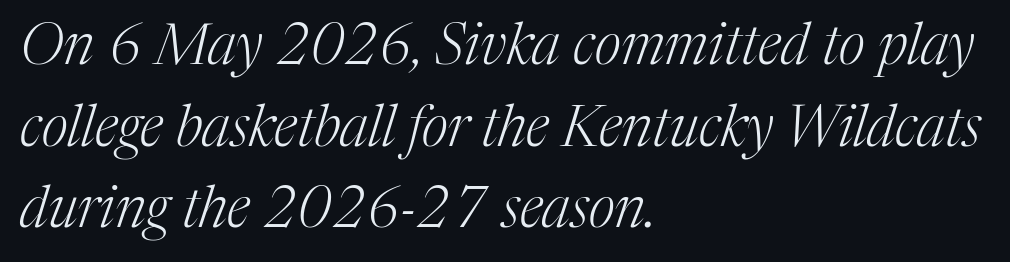
{"serif": "yes", "italic": "yes", "lean": "right", "slant_degrees": 17, "bold": "no", "weight": "light", "width": "normal", "stroke_contrast": "medium", "x_height": "medium", "monospaced": "no", "underline": "no", "align": "left", "line_spacing": "normal", "line_spacing_ratio": 1.43, "letter_spacing": "normal", "letter_spacing_em": 0.0, "glyph_px": 57}
